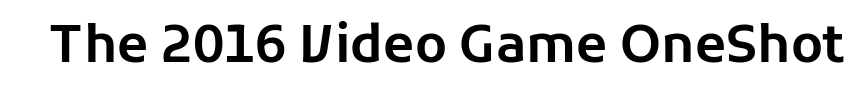
Spacing between characters is what you'd get straight out of the box. The glyphs are unaccompanied by any horizontal stroke below them. Upright lettering throughout. Observe the absence of serifs on each vertical stroke in this sample. Think of a printed novel: that variable character pitch is what you see here.
